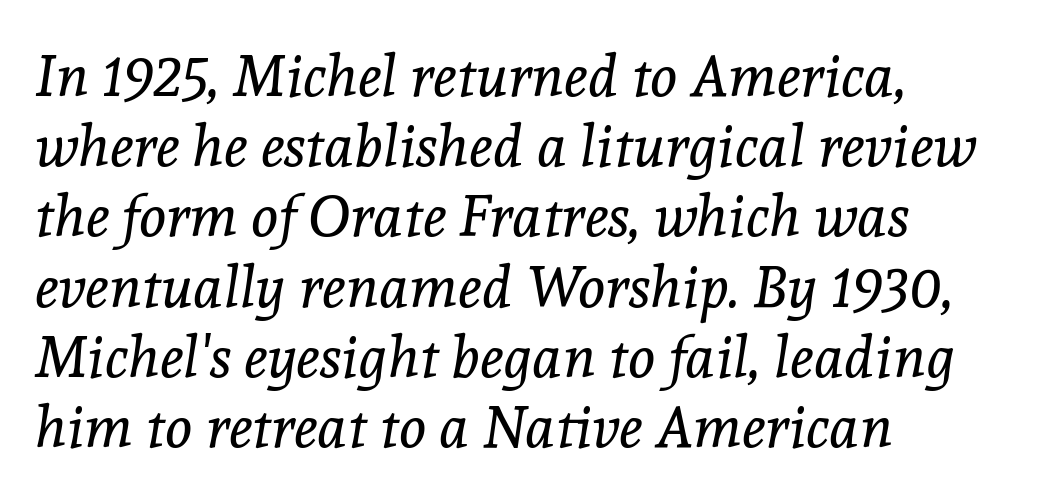
The passage shown is typeset with a serif family. The space beneath each line is pristine and unruled. Left-aligned paragraph, ragged on the right. Spacing verdict: proportional, widths tailored to each character. Style check: oblique. These lines keep a tight, regular rhythm from letter to letter.
